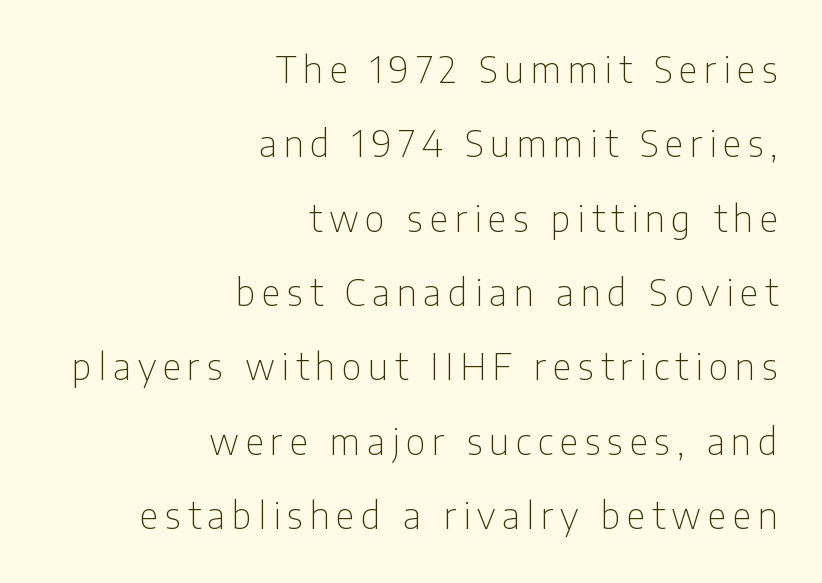
Q: Is the text bold? A: No.
Q: Is the text italic (slanted)? A: No, it is upright.
Q: Is the typeface a serif or a sans-serif typeface? A: Sans-serif.
Q: Is the text underlined? A: No.
Q: How is the paragraph aligned? A: Right-aligned.
Q: Is the spacing between lines tight, normal or loose? A: Loose.
Q: Width (condensed, normal, or wide)? A: Condensed.
Q: Stroke contrast? A: Low.
Q: x-height? A: Medium.
Q: Monospaced? A: No.
